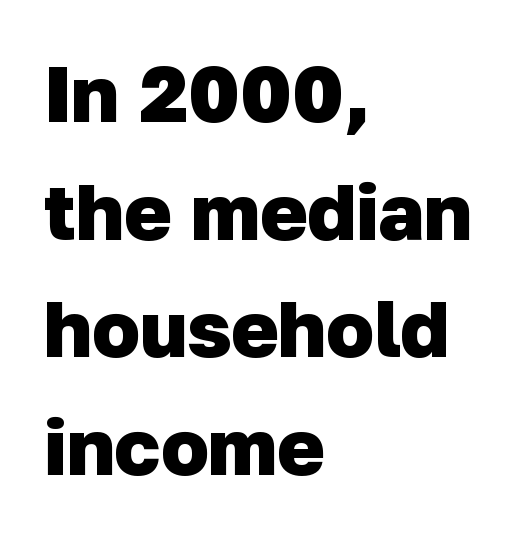
The image shows 79 px heavy sans-serif type; set left-aligned, normal line spacing (1.49x), normal letter spacing, not underlined; low stroke contrast and a medium x-height.
